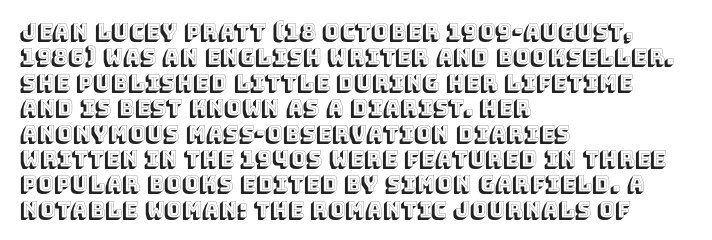
Short and long lines alike share a common starting point at left. Letters rest on an invisible, unmarked baseline. No extra tracking has been applied to these lines. Is there any slant? The stems are plumb.
